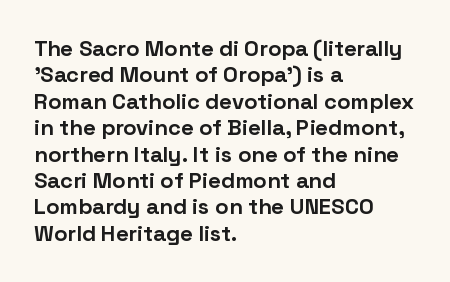
Q: Is the text bold? A: Yes.
Q: Is the text italic (slanted)? A: No, it is upright.
Q: Is the text underlined? A: No.
Q: How is the paragraph aligned? A: Left-aligned.
Q: Is the spacing between letters normal or unusually wide? A: Normal.
